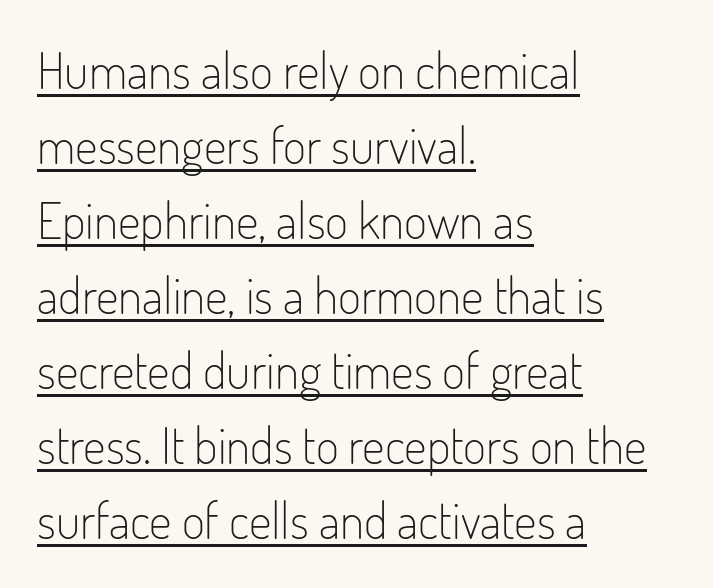
If you drew a line through each stem, it would be perfectly vertical. These lines are rendered in a variable-pitch font. Descenders here cross a horizontal rule under the line. Here the glyphs are tracked normally, forming tight word shapes. The vertical gap from one line to the next is medium. Observe the absence of serifs on each vertical stroke in this sample.
